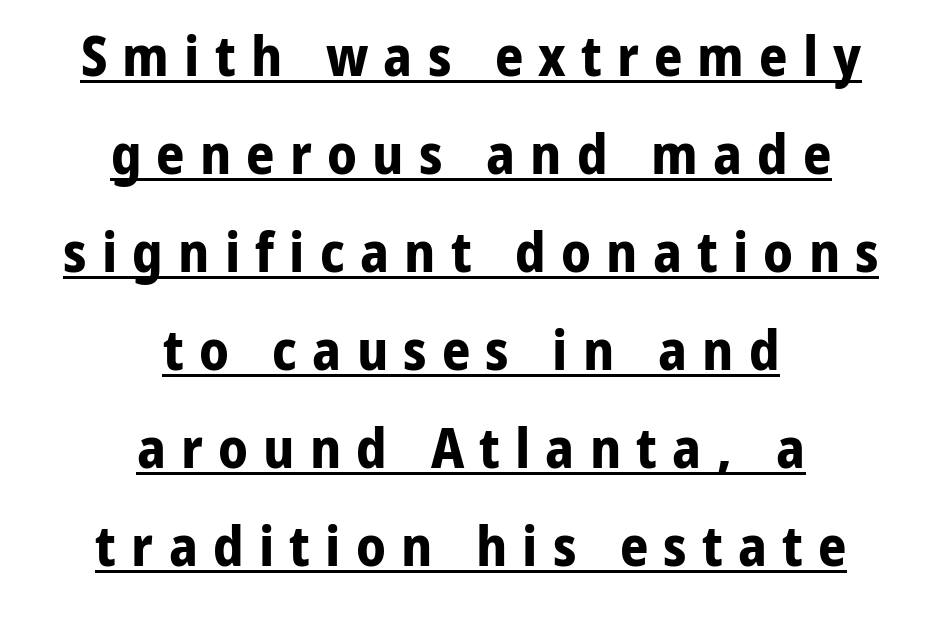
Tracking here is generous; glyphs stand well apart from one another. A typesetter would call this proportional, since set widths differ per character. Is the type bold? Yes — the strokes are clearly thick and heavy. Classification — sans serif. Posture: straight, roman, zero tilt. Does the copy run flush right? No — it is centered line by line.
